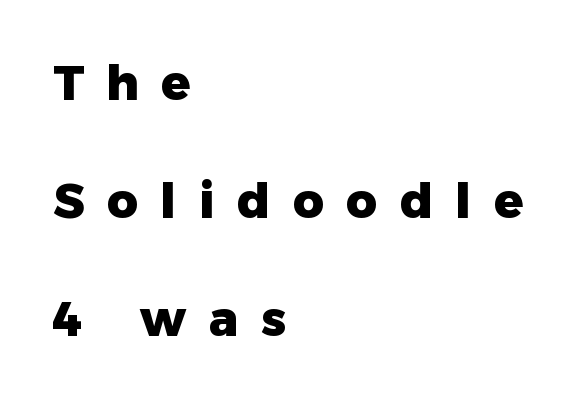
Every stem runs plumb, perpendicular to the baseline. The gaps between neighbouring characters are conspicuously large. The strokes are fattened all the way to bold. Clear beneath every line of the passage.
